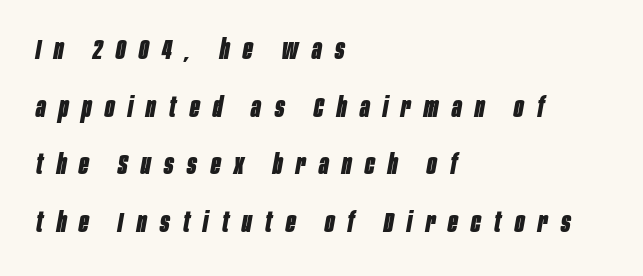
The image shows 28 px bold, condensed type, italic (leaning right); set left-aligned, loose line spacing (2.06x), unusually wide letter spacing (+0.48 em), not underlined; low stroke contrast and a large x-height.
